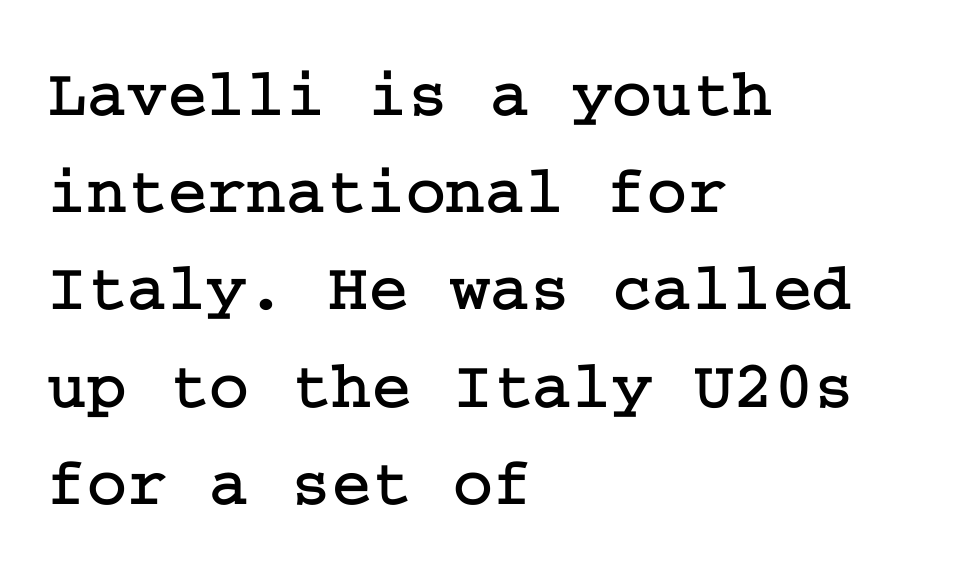
Line beginnings align vertically; line endings do not. This rendering employs a face with finishing strokes, i.e., a serif. The line-height multiplier appears to be the usual default. Tracking value appears to be zero — textbook default spacing. These lines were composed using upright roman letters.
